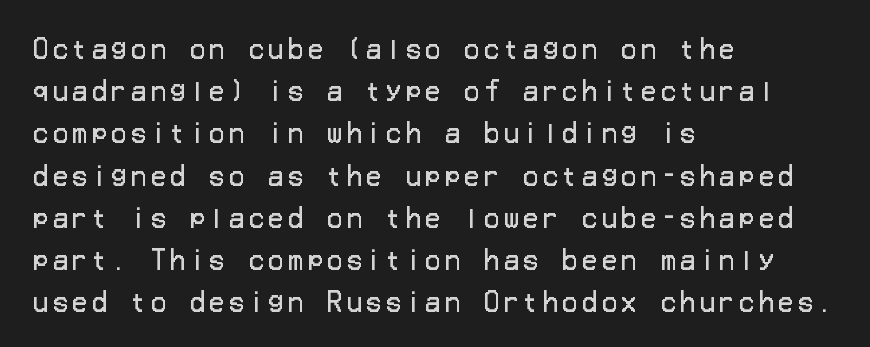
Q: Is the text bold? A: No.
Q: Is the text italic (slanted)? A: No, it is upright.
Q: Is the text underlined? A: No.
Q: How is the paragraph aligned? A: Left-aligned.
Q: Is the spacing between lines tight, normal or loose? A: Normal.
